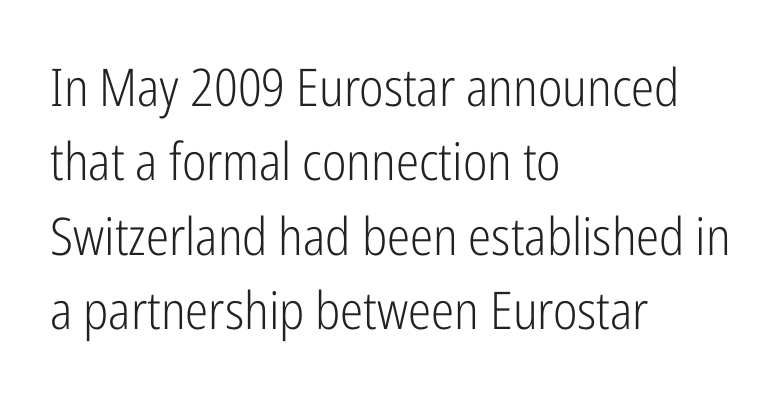
The image shows 52 px light, condensed sans-serif type, upright; set left-aligned, normal line spacing (1.43x), normal letter spacing, not underlined; low stroke contrast and a medium x-height.
